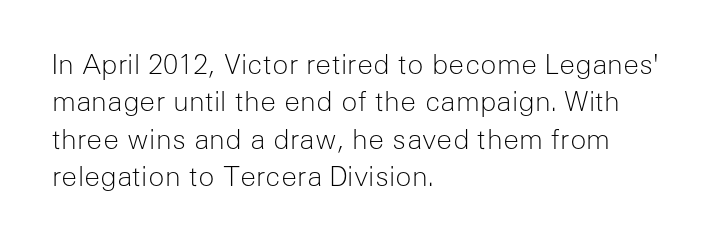
The image shows 27 px text type, upright; set left-aligned, normal line spacing (1.38x), normal letter spacing, not underlined.
